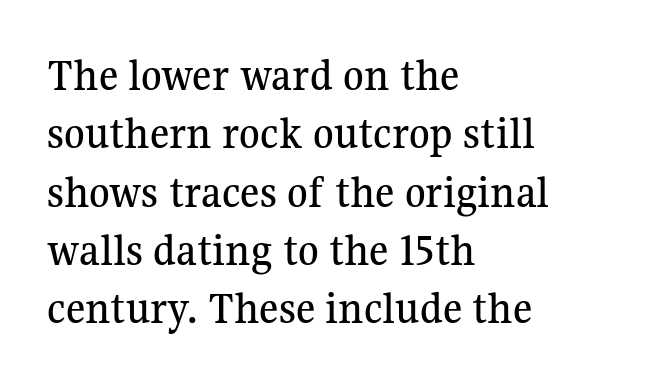
Honestly, there is no underline to notice here at all. The letters stand straight up with perfectly vertical stems. The line texture is even and compact thanks to regular tracking. Notice how the passage keeps a crisp vertical edge on the left only. A serif font was chosen for this passage.
